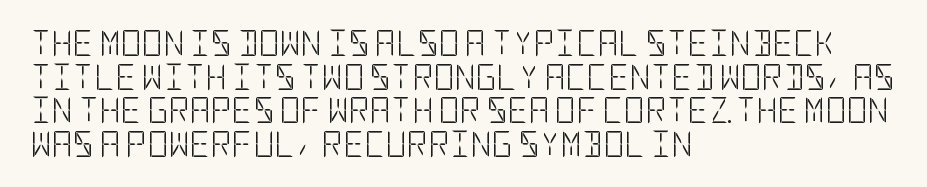
{"italic": "no", "bold": "no", "underline": "no", "align": "left", "line_spacing": "normal", "line_spacing_ratio": 1.29, "letter_spacing": "normal", "letter_spacing_em": 0.0, "glyph_px": 26}
